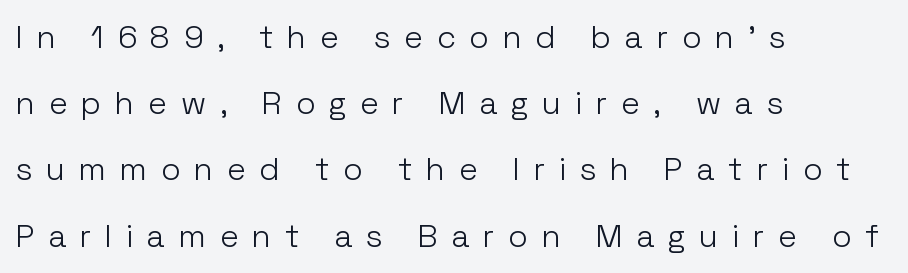
Q: Is the text bold? A: No.
Q: Is the text italic (slanted)? A: No, it is upright.
Q: Is the typeface a serif or a sans-serif typeface? A: Sans-serif.
Q: Is the text underlined? A: No.
Q: How is the paragraph aligned? A: Left-aligned.
Q: Is the spacing between letters normal or unusually wide? A: Unusually wide.
Q: Is the spacing between lines tight, normal or loose? A: Loose.
Q: Width (condensed, normal, or wide)? A: Normal.
Q: Stroke contrast? A: Low.
Q: x-height? A: Medium.
Q: Monospaced? A: No.
